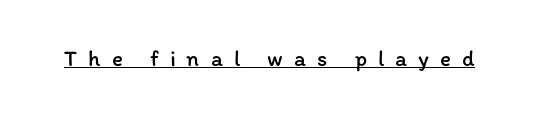
The image shows 23 px text type, upright; set unusually wide letter spacing (+0.48 em), underlined.
